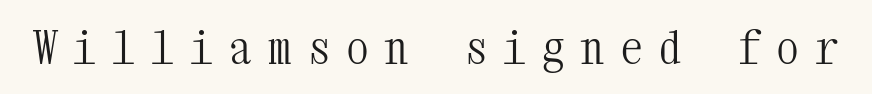
{"serif": "yes", "italic": "no", "bold": "no", "weight": "light", "width": "condensed", "stroke_contrast": "medium", "x_height": "medium", "monospaced": "yes", "underline": "no", "letter_spacing": "wide", "letter_spacing_em": 0.35, "glyph_px": 46}
